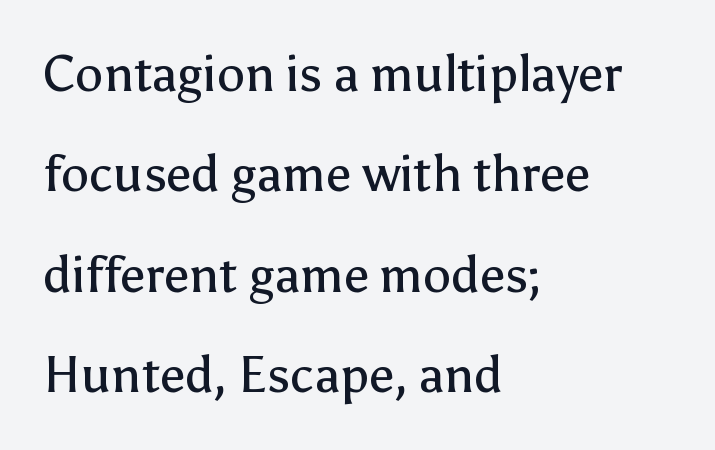
Q: Is the text bold? A: No.
Q: Is the text italic (slanted)? A: No, it is upright.
Q: Is the typeface a serif or a sans-serif typeface? A: Sans-serif.
Q: Is the text underlined? A: No.
Q: How is the paragraph aligned? A: Left-aligned.
Q: Is the spacing between letters normal or unusually wide? A: Normal.
Q: Is the spacing between lines tight, normal or loose? A: Loose.
Q: Width (condensed, normal, or wide)? A: Normal.
Q: Stroke contrast? A: Low.
Q: x-height? A: Medium.
Q: Monospaced? A: No.
